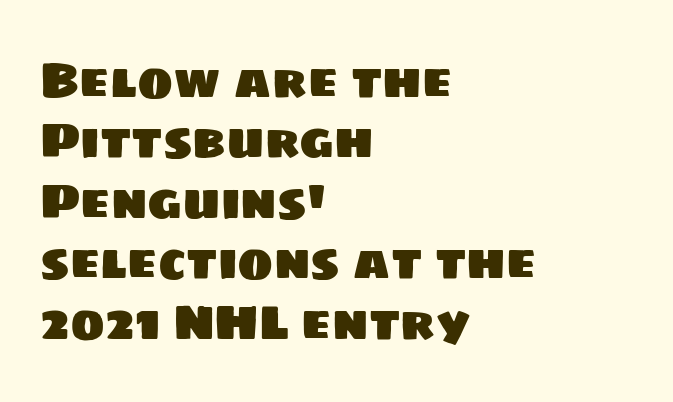
Q: Is the typeface a serif or a sans-serif typeface? A: Sans-serif.
Q: Is the text underlined? A: No.
Q: How is the paragraph aligned? A: Left-aligned.
Q: Is the spacing between letters normal or unusually wide? A: Normal.
Q: Is the spacing between lines tight, normal or loose? A: Normal.
Q: Width (condensed, normal, or wide)? A: Normal.
Q: Stroke contrast? A: Low.
Q: x-height? A: Large.
Q: Monospaced? A: No.
